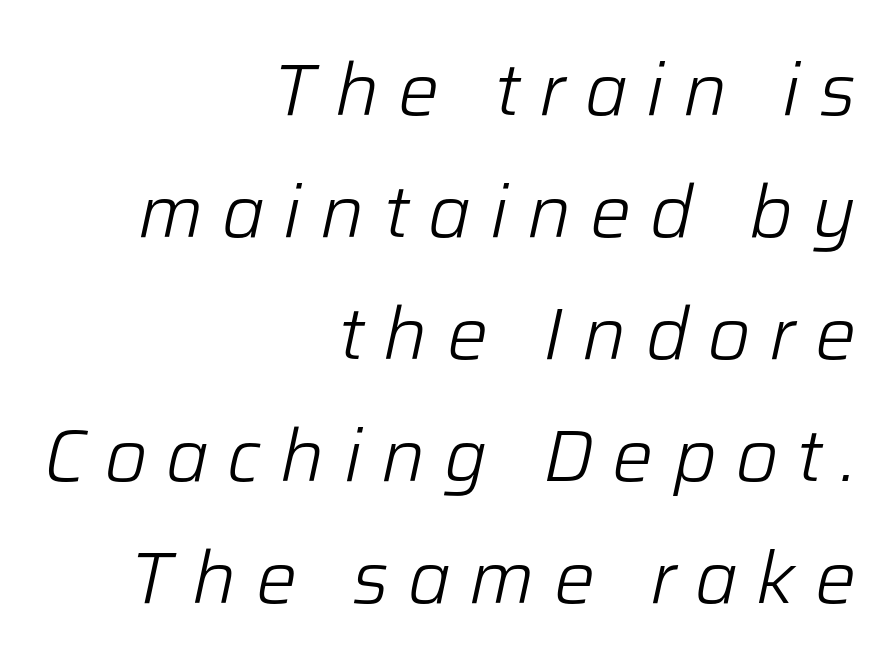
Q: Is the text bold? A: No.
Q: Is the text italic (slanted)? A: Yes, it leans right by about 12 degrees.
Q: Is the text underlined? A: No.
Q: How is the paragraph aligned? A: Right-aligned.
Q: Is the spacing between letters normal or unusually wide? A: Unusually wide.
Q: Is the spacing between lines tight, normal or loose? A: Normal.
Q: Width (condensed, normal, or wide)? A: Normal.
Q: Stroke contrast? A: Low.
Q: x-height? A: Medium.
Q: Monospaced? A: No.
